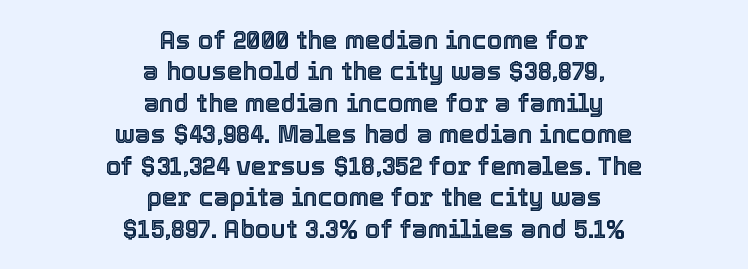
{"italic": "no", "underline": "no", "align": "center", "line_spacing": "normal", "line_spacing_ratio": 1.26, "letter_spacing": "normal", "letter_spacing_em": 0.0, "glyph_px": 25}
